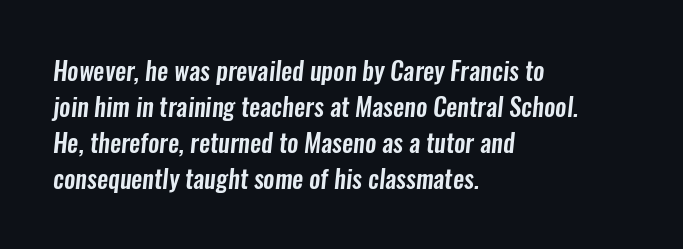
Casual observation: everything's shoved over to the left. In terms of letterspacing, this is plain default setting. The zone under the glyphs is completely vacant. This sample keeps an unexceptional amount of space between lines.
